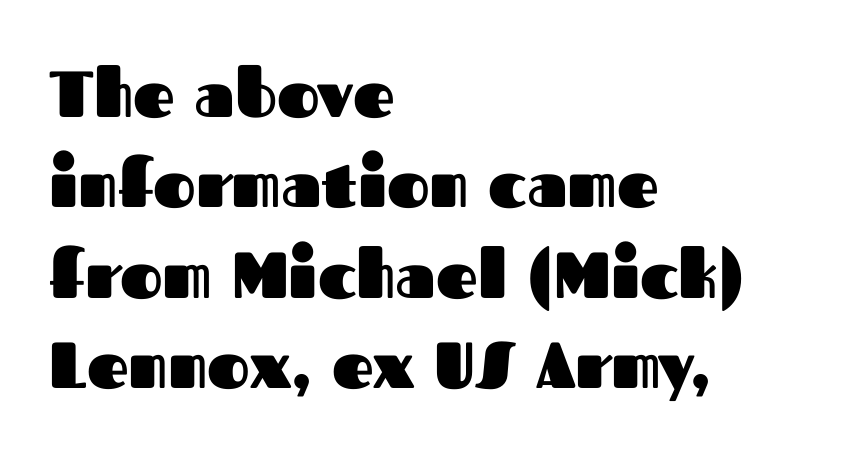
Q: Is the text bold? A: Yes.
Q: Is the text italic (slanted)? A: No, it is upright.
Q: Is the typeface a serif or a sans-serif typeface? A: Sans-serif.
Q: Is the text underlined? A: No.
Q: How is the paragraph aligned? A: Left-aligned.
Q: Is the spacing between letters normal or unusually wide? A: Normal.
Q: Is the spacing between lines tight, normal or loose? A: Normal.
Q: Width (condensed, normal, or wide)? A: Normal.
Q: Stroke contrast? A: Medium.
Q: x-height? A: Medium.
Q: Monospaced? A: No.
